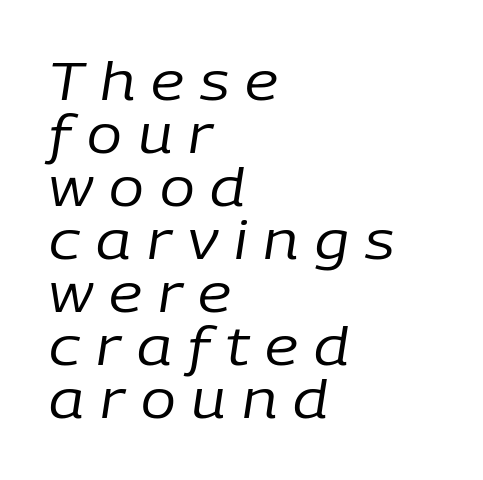
Q: Is the text bold? A: No.
Q: Is the text italic (slanted)? A: Yes, it leans right by about 9 degrees.
Q: Is the text underlined? A: No.
Q: How is the paragraph aligned? A: Left-aligned.
Q: Is the spacing between letters normal or unusually wide? A: Unusually wide.
Q: Is the spacing between lines tight, normal or loose? A: Tight.
Q: Width (condensed, normal, or wide)? A: Normal.
Q: Stroke contrast? A: Low.
Q: x-height? A: Medium.
Q: Monospaced? A: No.
